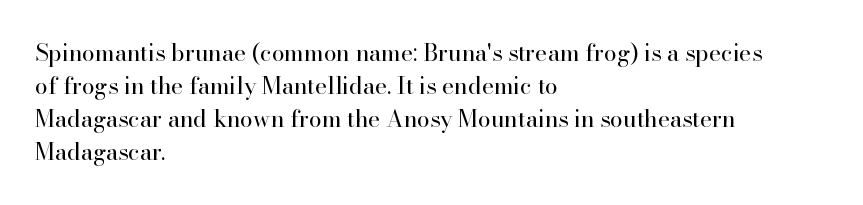
Honestly, the row spacing looks completely unremarkable. Caption: face not bold, strokes unweighted. Posture: vertical. This rendering features lettering with no underline. The setting favours the left margin, as ordinary paragraphs usually do.
